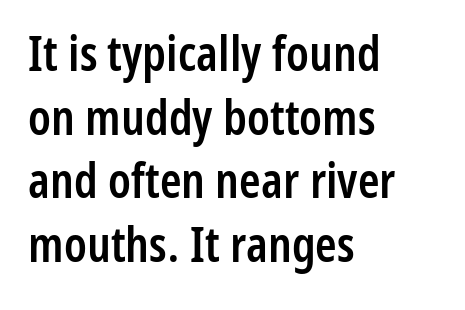
The image shows 49 px semibold, condensed sans-serif type, upright; set left-aligned, normal line spacing (1.3x), normal letter spacing, not underlined; low stroke contrast and a medium x-height.
